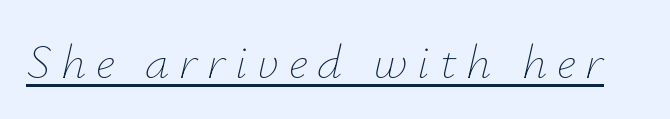
The characters are drawn with everyday or finer stroke widths. Letter spacing: wide. The lettering tilts uniformly, giving the passage an italic look. You could not count columns in this text — the font is proportionally spaced.
